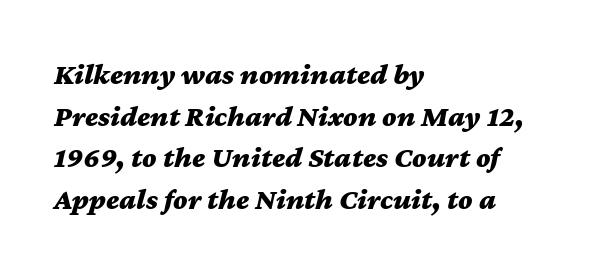
{"italic": "yes", "lean": "right", "slant_degrees": 12, "bold": "yes", "weight": "bold", "width": "wide", "stroke_contrast": "medium", "x_height": "medium", "monospaced": "no", "underline": "no", "align": "left", "line_spacing": "normal", "line_spacing_ratio": 1.39, "letter_spacing": "normal", "letter_spacing_em": 0.0, "glyph_px": 30}
